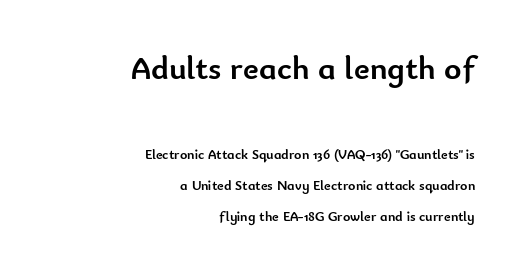
Each new line begins a long way beneath the previous one. Tracking here is standard; glyphs follow each other at the usual distance. A typesetter would call this proportional, since set widths differ per character. A bare baseline throughout the passage. It's the straight-up-and-down kind of type. Look at the bottom of the vertical strokes: they stop flat, with no serifs.
